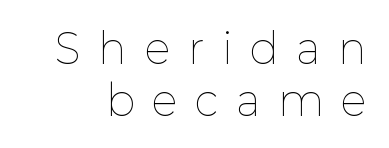
The image shows 41 px thin type, upright; set normal line spacing (1.26x), unusually wide letter spacing (+0.45 em), not underlined; low stroke contrast and a medium x-height.
